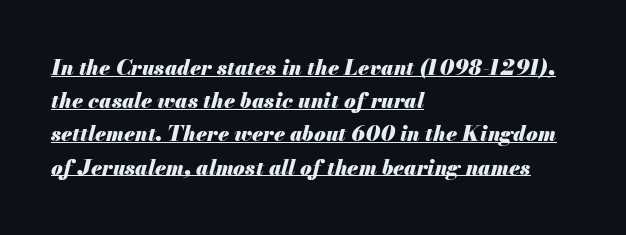
{"italic": "yes", "lean": "right", "slant_degrees": 13, "bold": "yes", "underline": "yes", "align": "left", "line_spacing": "normal", "line_spacing_ratio": 1.58, "letter_spacing": "normal", "letter_spacing_em": 0.0, "glyph_px": 21}
